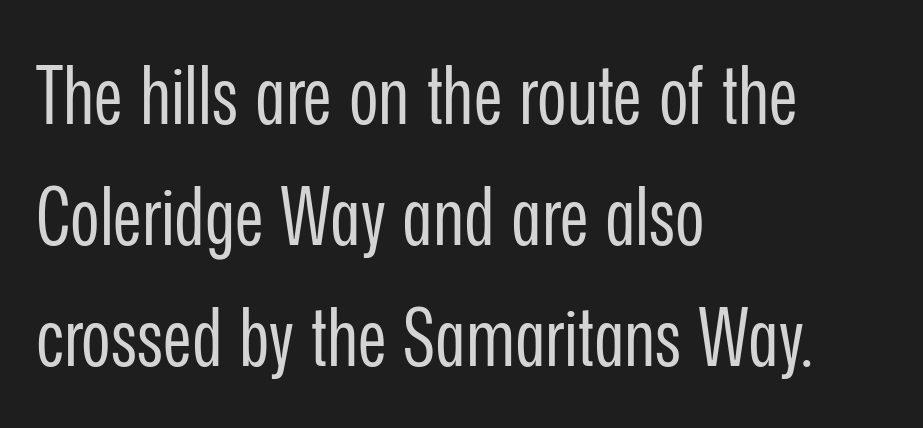
Q: Is the text bold? A: No.
Q: Is the text italic (slanted)? A: No, it is upright.
Q: Is the typeface a serif or a sans-serif typeface? A: Sans-serif.
Q: Is the text underlined? A: No.
Q: How is the paragraph aligned? A: Left-aligned.
Q: Is the spacing between letters normal or unusually wide? A: Normal.
Q: Is the spacing between lines tight, normal or loose? A: Normal.
Q: Width (condensed, normal, or wide)? A: Condensed.
Q: Stroke contrast? A: Low.
Q: x-height? A: Medium.
Q: Monospaced? A: No.
